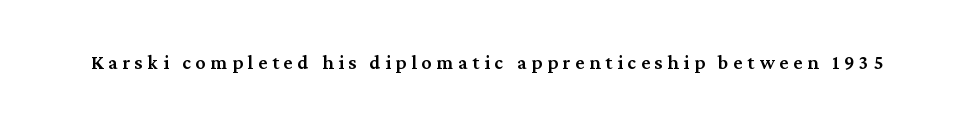
{"italic": "no", "bold": "semi", "underline": "no", "letter_spacing": "wide", "letter_spacing_em": 0.24, "glyph_px": 20}
